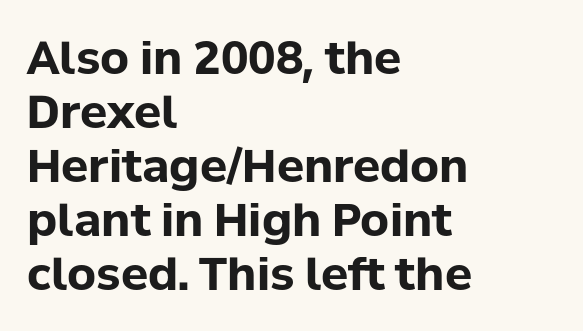
The image shows 45 px bold sans-serif type, upright; set left-aligned, line spacing 1.2x, normal letter spacing, not underlined; low stroke contrast and a medium x-height.
